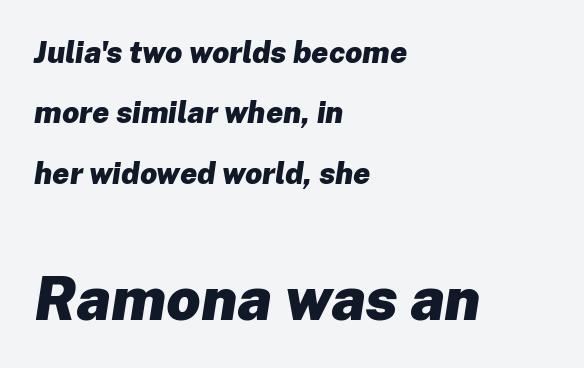
Two sizes are in play, and the larger belongs to the second block. Do the characters align in a grid? No, the font is proportional. These words are printed bold, with thick strokes throughout. Is there much room between lines? Yes — plenty of vertical air separates them. The axis of the letterforms is tilted away from vertical.
